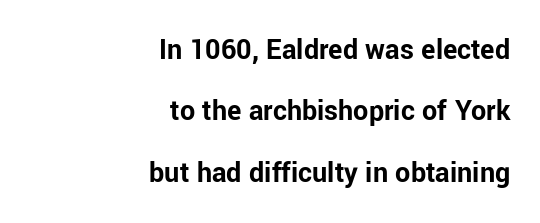
Q: Is the text bold? A: Yes.
Q: Is the text italic (slanted)? A: No, it is upright.
Q: Is the typeface a serif or a sans-serif typeface? A: Sans-serif.
Q: Is the text underlined? A: No.
Q: How is the paragraph aligned? A: Right-aligned.
Q: Is the spacing between letters normal or unusually wide? A: Normal.
Q: Is the spacing between lines tight, normal or loose? A: Loose.
Q: Width (condensed, normal, or wide)? A: Normal.
Q: Stroke contrast? A: Low.
Q: x-height? A: Medium.
Q: Monospaced? A: No.
